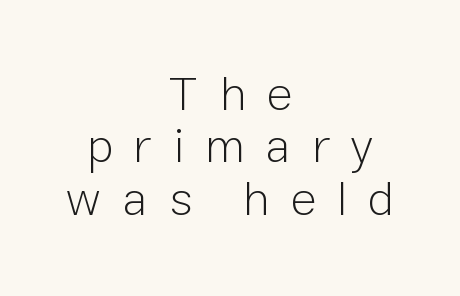
The image shows 49 px light sans-serif type, upright; set centered, tight line spacing (1.07x), unusually wide letter spacing (+0.42 em), not underlined; low stroke contrast and a medium x-height.
